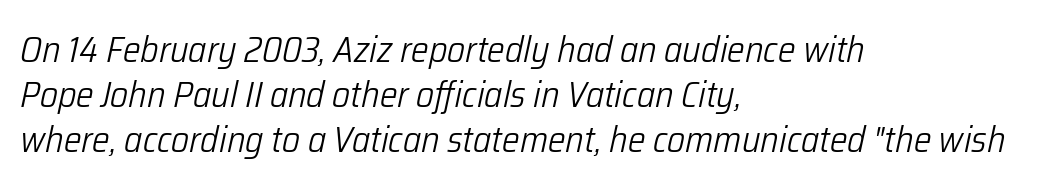
{"italic": "yes", "lean": "right", "slant_degrees": 12, "bold": "no", "weight": "light", "width": "condensed", "stroke_contrast": "low", "x_height": "medium", "monospaced": "no", "underline": "no", "align": "left", "line_spacing_ratio": 1.21, "letter_spacing": "normal", "letter_spacing_em": 0.0, "glyph_px": 37}
